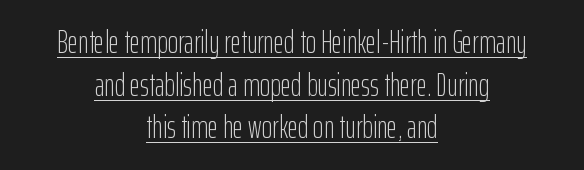
{"serif": "no", "italic": "no", "bold": "no", "weight": "light", "width": "condensed", "stroke_contrast": "low", "x_height": "medium", "monospaced": "no", "underline": "yes", "align": "center", "line_spacing": "normal", "line_spacing_ratio": 1.33, "letter_spacing": "normal", "letter_spacing_em": 0.0, "glyph_px": 32}
